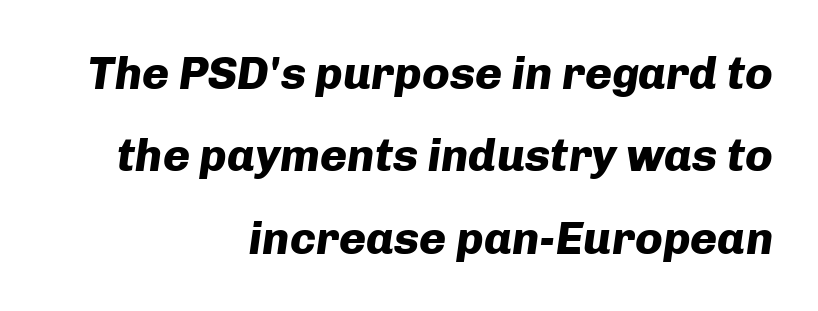
The glyphs look as if they've been sheared to an angle. A flush-right, rag-left setting is used for this passage. The font is running at its bold setting. Only glyphs here, with clear space below each row.
